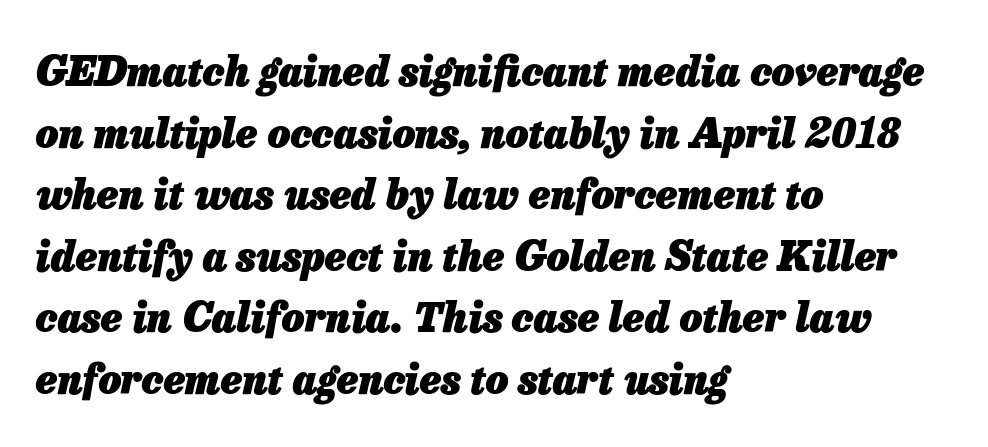
Q: Is the text bold? A: Yes.
Q: Is the text italic (slanted)? A: Yes, it leans right by about 13 degrees.
Q: Is the text underlined? A: No.
Q: How is the paragraph aligned? A: Left-aligned.
Q: Is the spacing between letters normal or unusually wide? A: Normal.
Q: Is the spacing between lines tight, normal or loose? A: Normal.
Q: Width (condensed, normal, or wide)? A: Normal.
Q: Stroke contrast? A: Low.
Q: x-height? A: Medium.
Q: Monospaced? A: No.
